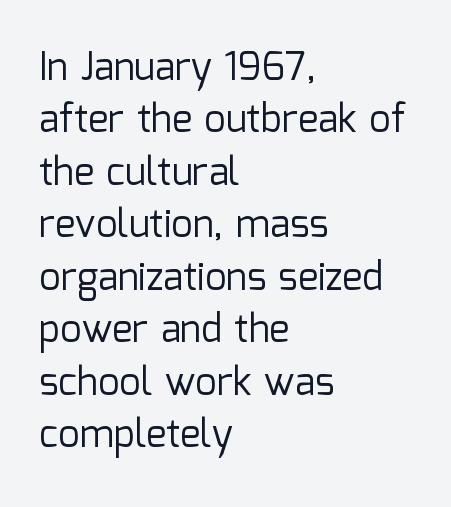
The image shows 38 px regular-weight sans-serif type, upright; set left-aligned, normal line spacing (1.38x), normal letter spacing, not underlined; low stroke contrast and a medium x-height.
